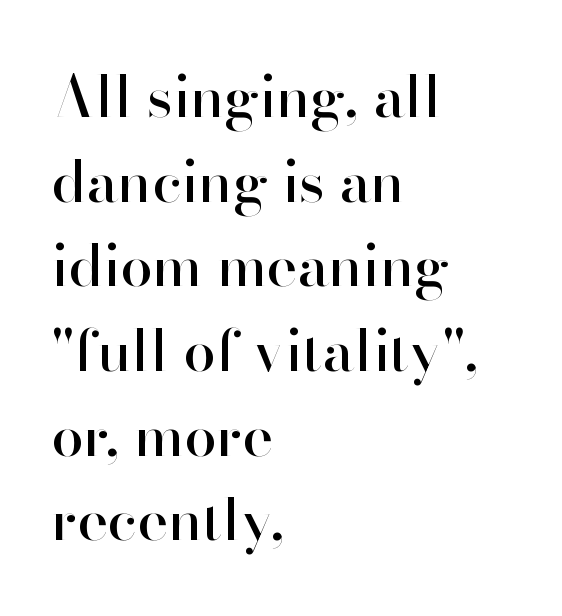
Q: Is the text italic (slanted)? A: No, it is upright.
Q: Is the typeface a serif or a sans-serif typeface? A: Sans-serif.
Q: Is the text underlined? A: No.
Q: How is the paragraph aligned? A: Left-aligned.
Q: Is the spacing between letters normal or unusually wide? A: Normal.
Q: Is the spacing between lines tight, normal or loose? A: Normal.
Q: Width (condensed, normal, or wide)? A: Normal.
Q: Stroke contrast? A: High.
Q: x-height? A: Small.
Q: Monospaced? A: No.
